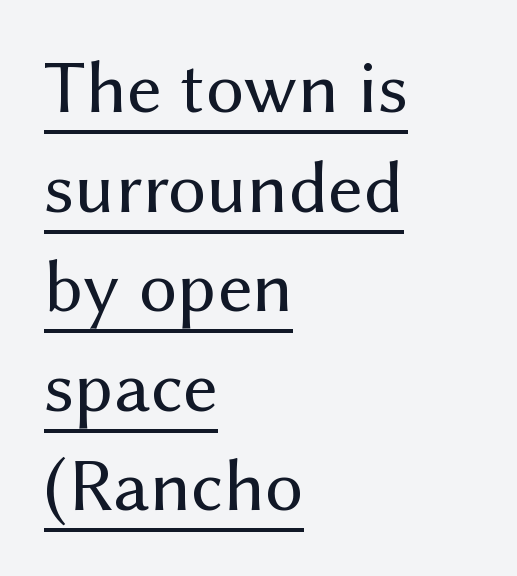
The image shows 76 px regular-weight sans-serif type, upright; set left-aligned, normal line spacing (1.31x), normal letter spacing, underlined; medium stroke contrast and a medium x-height.
